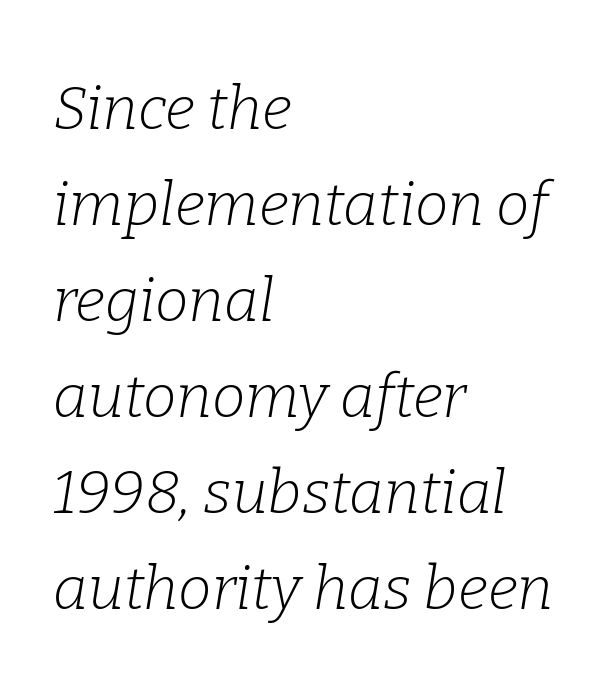
{"serif": "yes", "italic": "yes", "lean": "right", "slant_degrees": 9, "bold": "no", "weight": "light", "width": "normal", "stroke_contrast": "low", "x_height": "medium", "monospaced": "no", "underline": "no", "align": "left", "line_spacing": "normal", "line_spacing_ratio": 1.6, "letter_spacing": "normal", "letter_spacing_em": 0.0, "glyph_px": 60}
